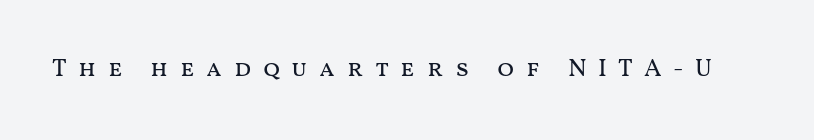
Style check: upright. Is the type heavy? It reads as light-to-regular instead. Words appear elongated and porous because spacing is wide. Has an underline been added? It has not.
